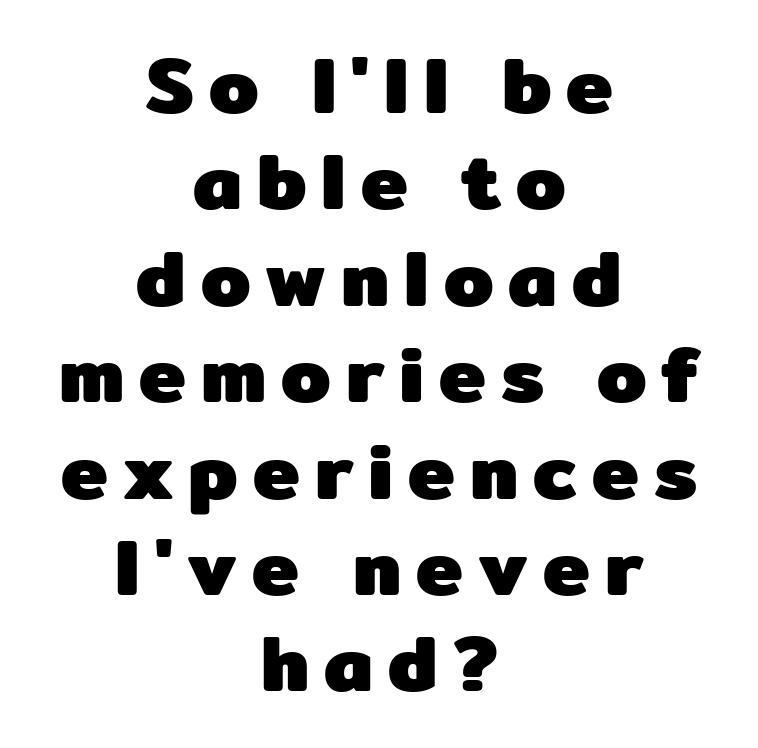
Q: Is the text bold? A: Yes.
Q: Is the text italic (slanted)? A: No, it is upright.
Q: Is the typeface a serif or a sans-serif typeface? A: Sans-serif.
Q: Is the text underlined? A: No.
Q: How is the paragraph aligned? A: Centered.
Q: Width (condensed, normal, or wide)? A: Normal.
Q: Stroke contrast? A: Low.
Q: x-height? A: Medium.
Q: Monospaced? A: No.
